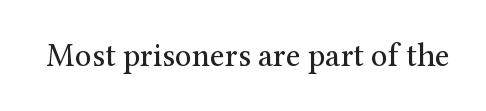
Q: Is the text bold? A: No.
Q: Is the text italic (slanted)? A: No, it is upright.
Q: Is the typeface a serif or a sans-serif typeface? A: Serif.
Q: Is the text underlined? A: No.
Q: Is the spacing between letters normal or unusually wide? A: Normal.
Q: Width (condensed, normal, or wide)? A: Normal.
Q: Stroke contrast? A: Medium.
Q: x-height? A: Medium.
Q: Monospaced? A: No.
